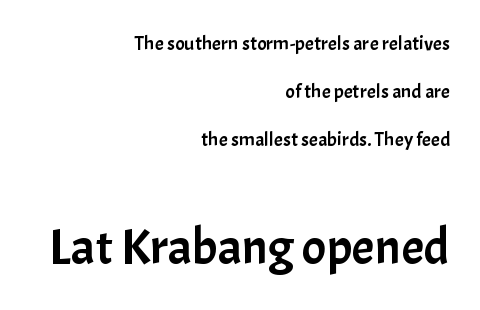
Posture: vertical. The following chunk of copy outweighs the initial chunk in type size. There is no visible air inserted between adjacent glyphs. Leading: increased. The glyphs are unaccompanied by any horizontal stroke below them. The face used here is a sans, in the tradition of grotesques and geometrics.
